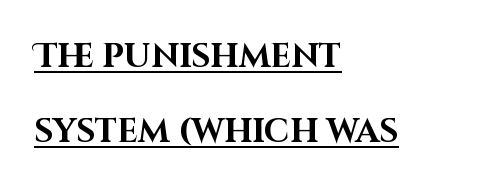
{"serif": "no", "italic": "no", "bold": "yes", "weight": "bold", "width": "normal", "stroke_contrast": "high", "x_height": "large", "monospaced": "no", "underline": "yes", "align": "left", "line_spacing": "loose", "line_spacing_ratio": 2.28, "letter_spacing": "normal", "letter_spacing_em": 0.0, "glyph_px": 33}
